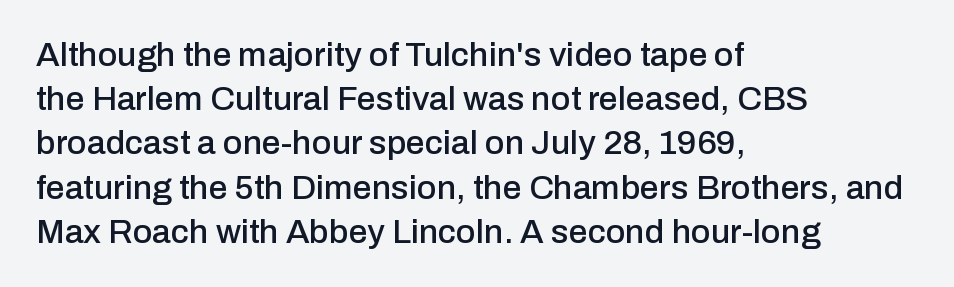
Q: Is the text italic (slanted)? A: No, it is upright.
Q: Is the typeface a serif or a sans-serif typeface? A: Sans-serif.
Q: Is the text underlined? A: No.
Q: How is the paragraph aligned? A: Left-aligned.
Q: Is the spacing between letters normal or unusually wide? A: Normal.
Q: Is the spacing between lines tight, normal or loose? A: Normal.
Q: Width (condensed, normal, or wide)? A: Normal.
Q: Stroke contrast? A: Low.
Q: x-height? A: Medium.
Q: Monospaced? A: No.
